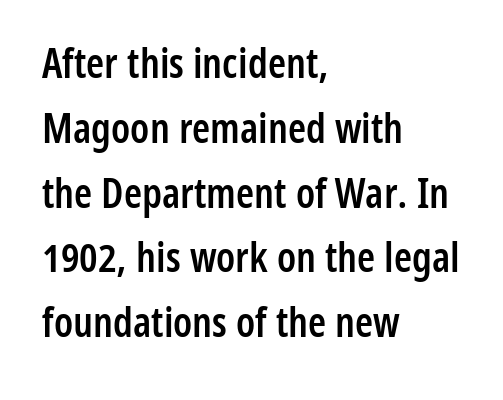
Q: Is the text bold? A: Semi-bold.
Q: Is the text italic (slanted)? A: No, it is upright.
Q: Is the typeface a serif or a sans-serif typeface? A: Sans-serif.
Q: Is the text underlined? A: No.
Q: How is the paragraph aligned? A: Left-aligned.
Q: Is the spacing between letters normal or unusually wide? A: Normal.
Q: Is the spacing between lines tight, normal or loose? A: Normal.
Q: Width (condensed, normal, or wide)? A: Condensed.
Q: Stroke contrast? A: Low.
Q: x-height? A: Medium.
Q: Monospaced? A: No.
